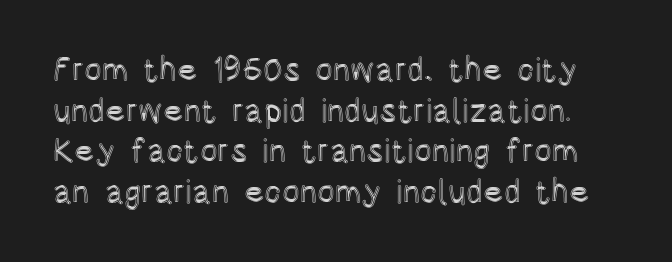
Q: Is the text italic (slanted)? A: No, it is upright.
Q: Is the text underlined? A: No.
Q: Is the spacing between letters normal or unusually wide? A: Normal.
Q: Width (condensed, normal, or wide)? A: Condensed.
Q: x-height? A: Large.
Q: Monospaced? A: No.
